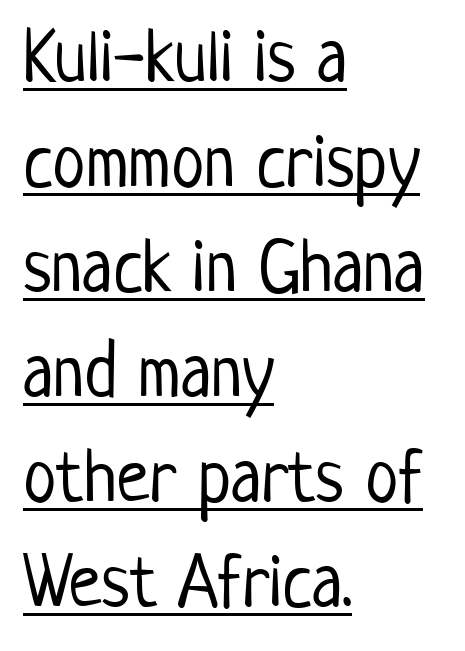
{"serif": "no", "italic": "no", "bold": "no", "weight": "light", "width": "condensed", "stroke_contrast": "low", "x_height": "medium", "monospaced": "no", "underline": "yes", "align": "left", "line_spacing": "normal", "line_spacing_ratio": 1.4, "letter_spacing": "normal", "letter_spacing_em": 0.0, "glyph_px": 75}
